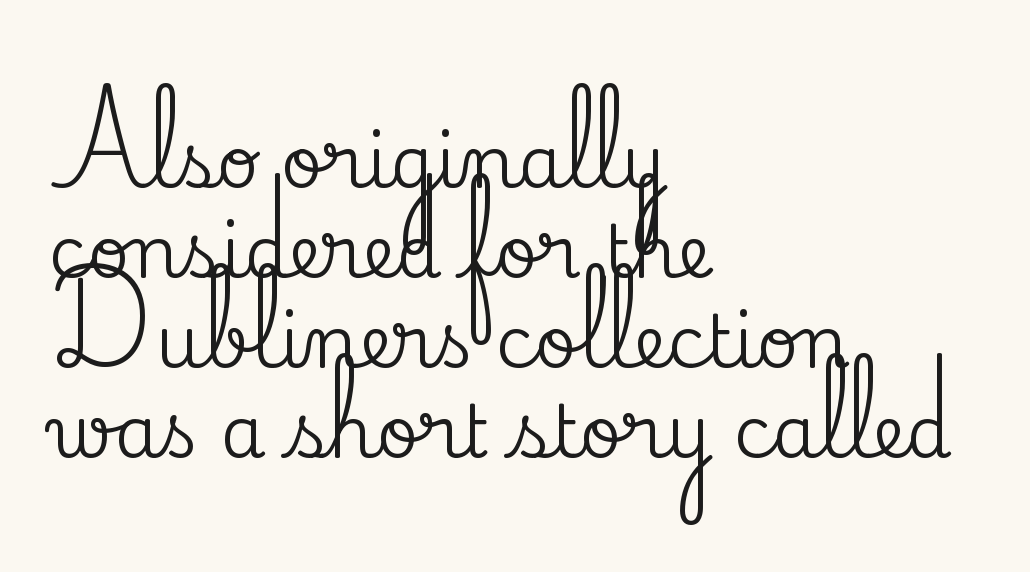
Q: Is the text italic (slanted)? A: No, it is upright.
Q: Is the typeface a serif or a sans-serif typeface? A: Serif.
Q: Is the text underlined? A: No.
Q: How is the paragraph aligned? A: Left-aligned.
Q: Is the spacing between letters normal or unusually wide? A: Normal.
Q: Is the spacing between lines tight, normal or loose? A: Normal.
Q: Width (condensed, normal, or wide)? A: Normal.
Q: Stroke contrast? A: Medium.
Q: x-height? A: Small.
Q: Monospaced? A: No.
